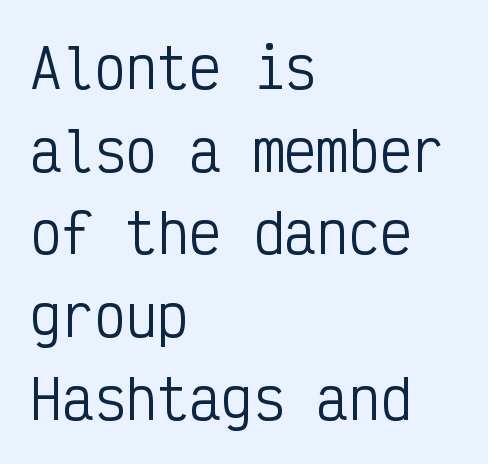
Q: Is the text bold? A: No.
Q: Is the text italic (slanted)? A: No, it is upright.
Q: Is the typeface a serif or a sans-serif typeface? A: Sans-serif.
Q: Is the text underlined? A: No.
Q: How is the paragraph aligned? A: Left-aligned.
Q: Is the spacing between letters normal or unusually wide? A: Normal.
Q: Is the spacing between lines tight, normal or loose? A: Normal.
Q: Width (condensed, normal, or wide)? A: Condensed.
Q: Stroke contrast? A: Low.
Q: x-height? A: Medium.
Q: Monospaced? A: Yes.
